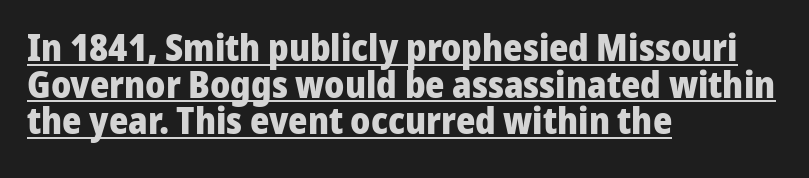
{"serif": "no", "italic": "no", "bold": "yes", "weight": "heavy", "width": "normal", "stroke_contrast": "low", "x_height": "medium", "monospaced": "no", "underline": "yes", "align": "left", "line_spacing": "tight", "line_spacing_ratio": 0.99, "letter_spacing": "normal", "letter_spacing_em": 0.0, "glyph_px": 37}
